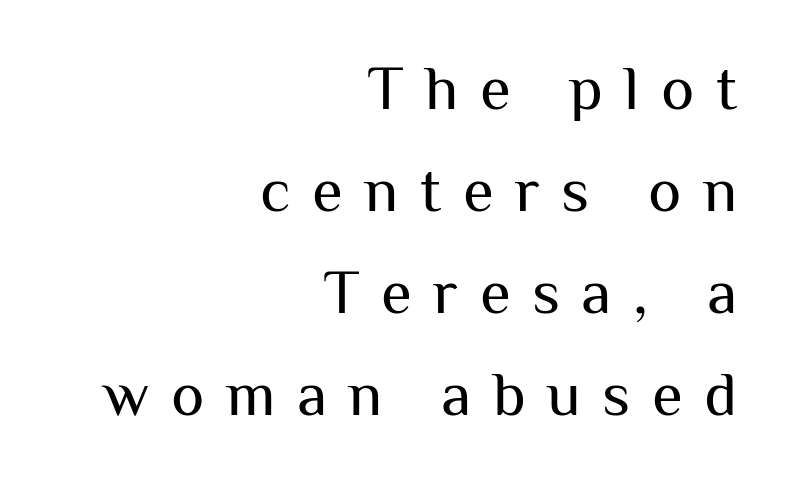
The lettering holds an erect, upright posture throughout. The typeface chosen for these lines omits serifs. The glyphs are unaccompanied by any horizontal stroke below them. Each letter keeps its own natural width here, so spacing adapts to shape. All the whitespace from short lines collects on the left.
